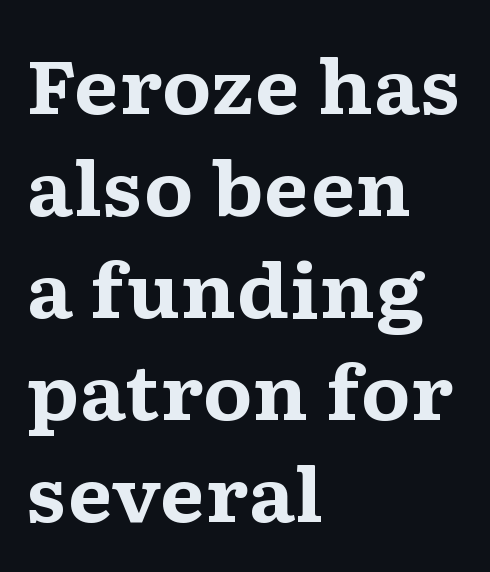
The image shows 74 px bold, wide serif type, upright; set left-aligned, normal line spacing (1.38x), normal letter spacing, not underlined; medium stroke contrast and a medium x-height.
